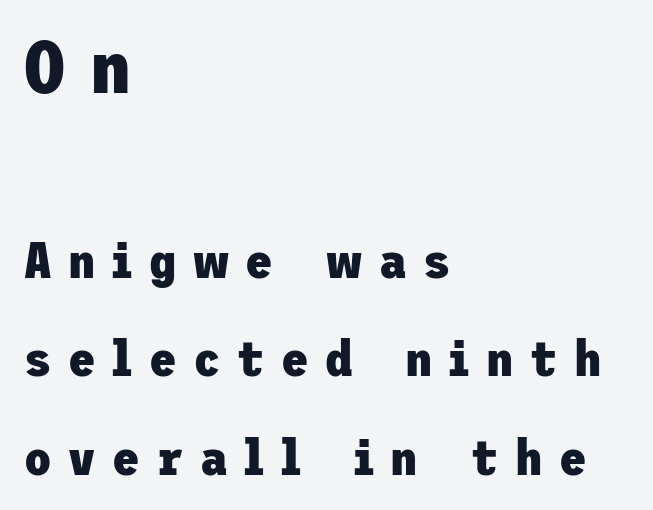
{"serif": "no", "italic": "no", "bold": "yes", "weight": "heavy", "width": "normal", "stroke_contrast": "low", "x_height": "medium", "underline": "no", "align": "left", "line_spacing": "loose", "line_spacing_ratio": 1.97, "letter_spacing": "wide", "letter_spacing_em": 0.33, "larger_block": "first", "size_ratio": 1.5, "glyph_px": 75}
